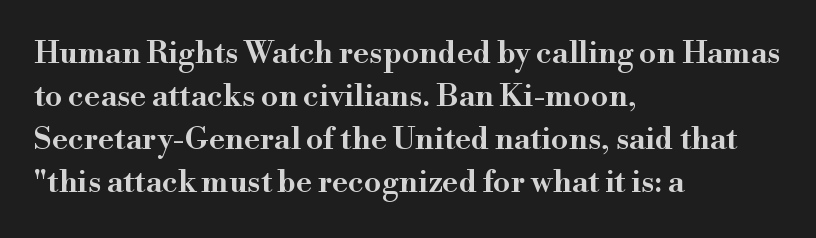
Q: Is the text bold? A: Semi-bold.
Q: Is the text italic (slanted)? A: No, it is upright.
Q: Is the typeface a serif or a sans-serif typeface? A: Serif.
Q: Is the text underlined? A: No.
Q: How is the paragraph aligned? A: Left-aligned.
Q: Is the spacing between letters normal or unusually wide? A: Normal.
Q: Is the spacing between lines tight, normal or loose? A: Normal.
Q: Width (condensed, normal, or wide)? A: Normal.
Q: Stroke contrast? A: High.
Q: x-height? A: Small.
Q: Monospaced? A: No.
